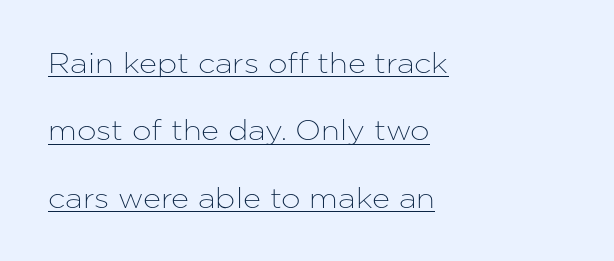
The image shows 28 px sans-serif type, upright; set left-aligned, loose line spacing (2.41x), normal letter spacing, underlined; low stroke contrast and a medium x-height.
